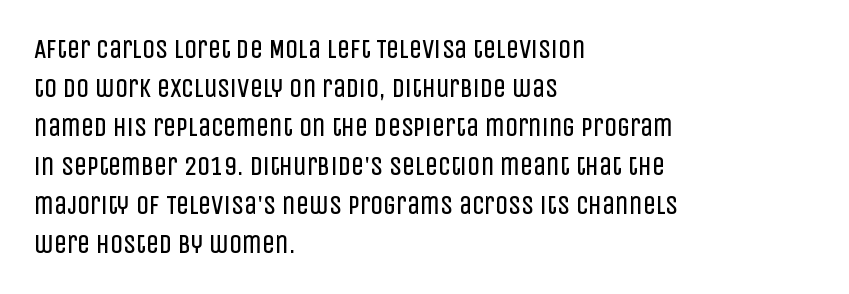
Q: Is the text bold? A: No.
Q: Is the text italic (slanted)? A: No, it is upright.
Q: Is the text underlined? A: No.
Q: How is the paragraph aligned? A: Left-aligned.
Q: Is the spacing between letters normal or unusually wide? A: Normal.
Q: Is the spacing between lines tight, normal or loose? A: Normal.
